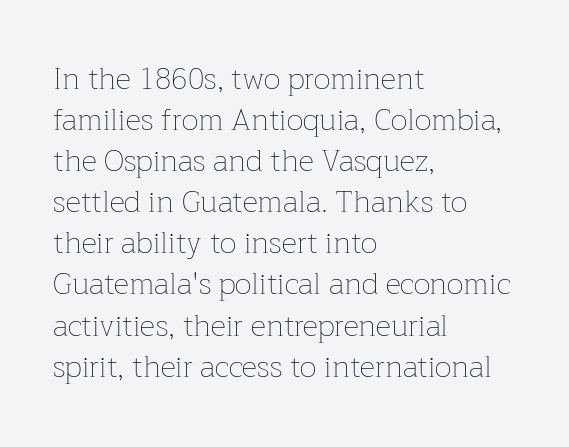
The image shows 30 px thin type, upright; set left-aligned, normal line spacing (1.37x), normal letter spacing, not underlined; low stroke contrast and a medium x-height.
